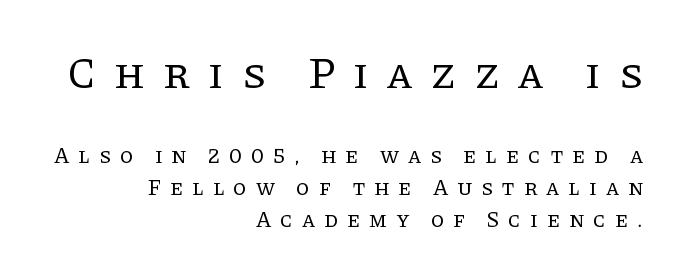
Decoration check: the copy has no underline. There is plenty of visible air inserted between adjacent glyphs. Character size in the leading block exceeds that of the trailing block. The lines sit at an ordinary, default distance from one another.
